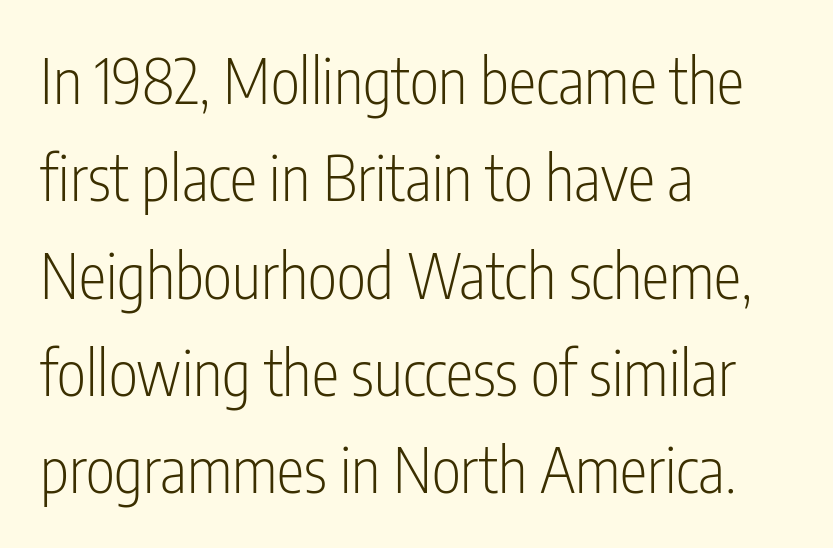
Does the lettering tilt? It doesn't — this is upright. Leading: standard. Each letter keeps its own natural width here, so spacing adapts to shape. No letter is thick-stroked: the sample isn't bold. Typographically, this falls in the sans-serif category. Anything drawn beneath the words? Only blank space.
